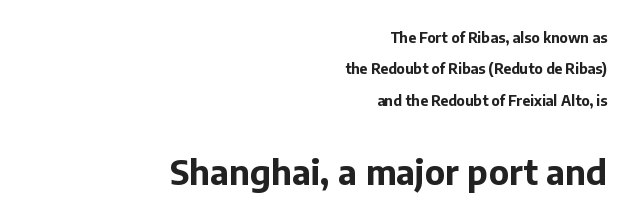
The image shows 34 px bold sans-serif type, upright; set right-aligned, loose line spacing (2.24x), normal letter spacing, not underlined; the second (bottom) block is 2.43x larger; low stroke contrast and a medium x-height.
